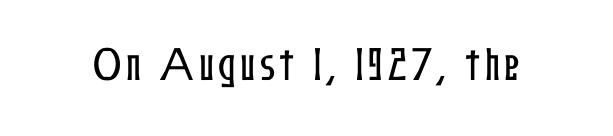
The image shows 37 px condensed type, upright; set not underlined; low stroke contrast and a medium x-height.
